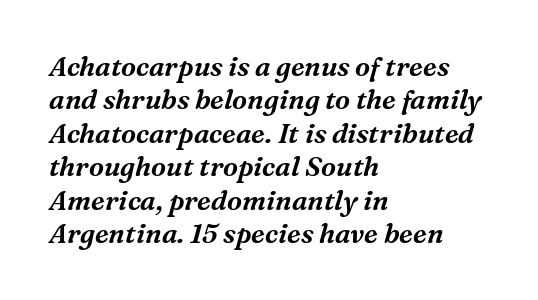
The image shows 27 px text type, italic (leaning right); set left-aligned, line spacing 1.24x, normal letter spacing, not underlined.
